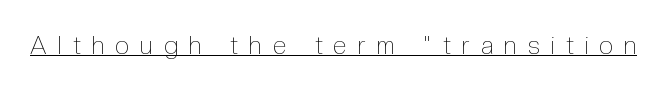
The image shows 25 px text type, upright; set unusually wide letter spacing (+0.45 em), underlined.
